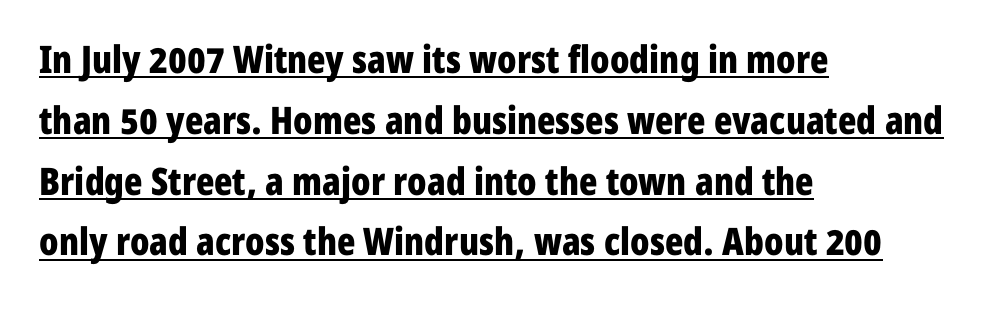
Q: Is the text bold? A: Yes.
Q: Is the text italic (slanted)? A: No, it is upright.
Q: Is the typeface a serif or a sans-serif typeface? A: Sans-serif.
Q: Is the text underlined? A: Yes.
Q: How is the paragraph aligned? A: Left-aligned.
Q: Is the spacing between letters normal or unusually wide? A: Normal.
Q: Is the spacing between lines tight, normal or loose? A: Normal.
Q: Width (condensed, normal, or wide)? A: Condensed.
Q: Stroke contrast? A: Low.
Q: x-height? A: Medium.
Q: Monospaced? A: No.
